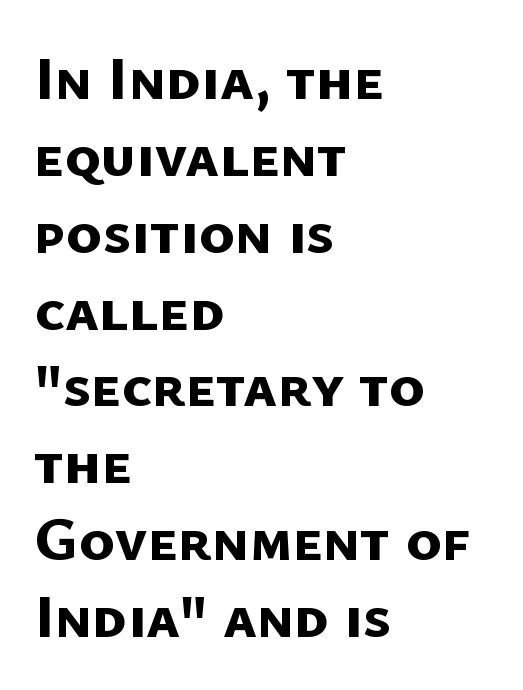
{"serif": "no", "bold": "yes", "weight": "bold", "width": "normal", "stroke_contrast": "low", "x_height": "medium", "monospaced": "no", "underline": "no", "align": "left", "line_spacing": "normal", "line_spacing_ratio": 1.26, "letter_spacing": "normal", "letter_spacing_em": 0.0, "glyph_px": 61}
